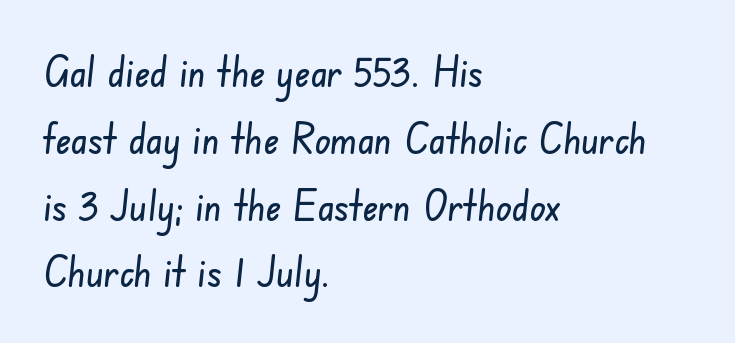
Q: Is the typeface a serif or a sans-serif typeface? A: Sans-serif.
Q: Is the text underlined? A: No.
Q: How is the paragraph aligned? A: Left-aligned.
Q: Is the spacing between letters normal or unusually wide? A: Normal.
Q: Is the spacing between lines tight, normal or loose? A: Normal.
Q: Width (condensed, normal, or wide)? A: Condensed.
Q: Stroke contrast? A: Low.
Q: x-height? A: Small.
Q: Monospaced? A: No.
